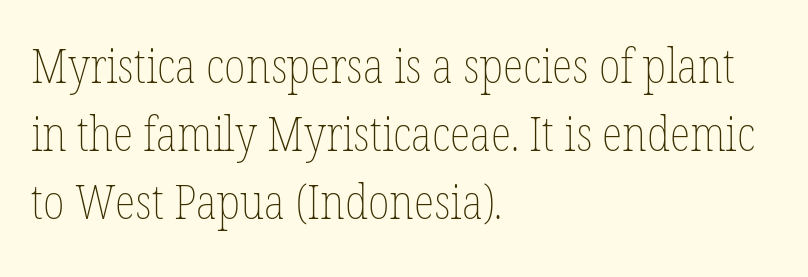
{"italic": "no", "bold": "no", "weight": "thin", "width": "condensed", "stroke_contrast": "low", "x_height": "medium", "monospaced": "no", "underline": "no", "align": "left", "line_spacing": "normal", "line_spacing_ratio": 1.42, "letter_spacing": "normal", "letter_spacing_em": 0.0, "glyph_px": 48}
